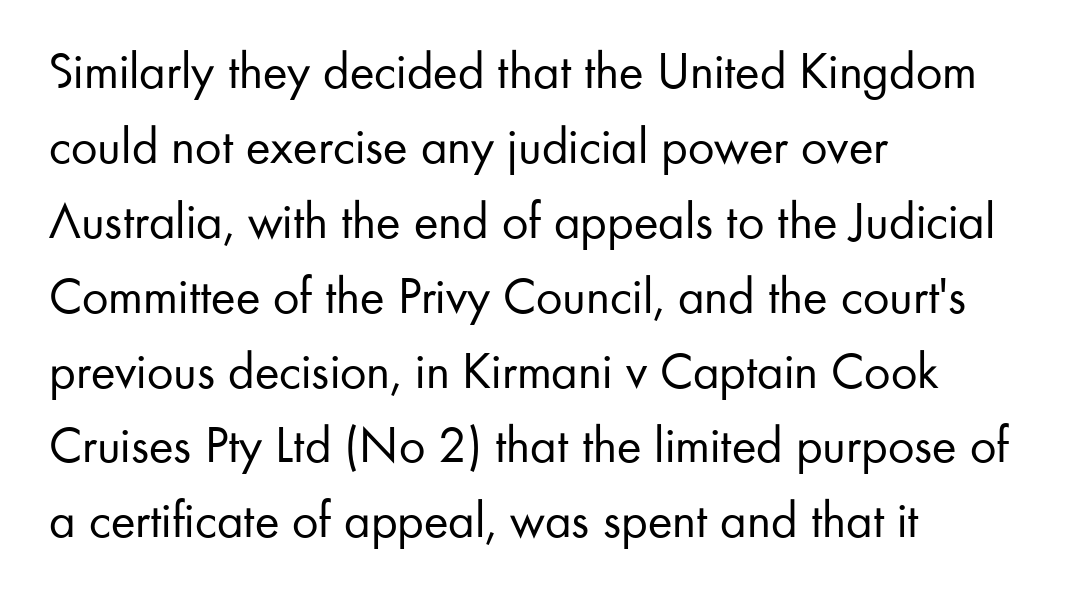
Type style note: lacks serifs. The gaps between neighbouring characters are ordinary and unremarkable. Each row of text sits above clean, open space. In terms of leading, this rendering sits right in the middle. Vertical strokes here are truly vertical.
